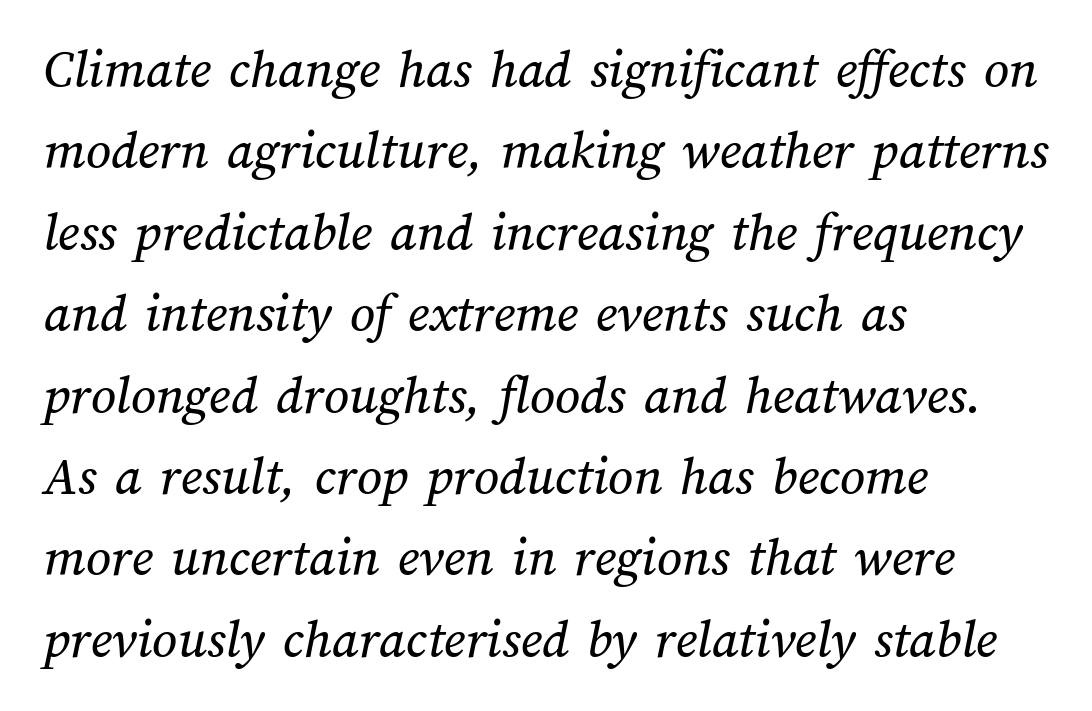
The line texture is even and compact thanks to regular tracking. The space between consecutive lines is moderate. Short and long lines alike share a common starting point at left. The rendering uses natural spacing where letterforms have individual widths.
